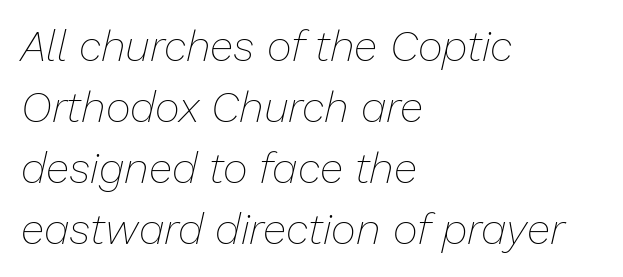
Q: Is the text bold? A: No.
Q: Is the text italic (slanted)? A: Yes, it leans right by about 13 degrees.
Q: Is the text underlined? A: No.
Q: How is the paragraph aligned? A: Left-aligned.
Q: Is the spacing between letters normal or unusually wide? A: Normal.
Q: Is the spacing between lines tight, normal or loose? A: Normal.
Q: Width (condensed, normal, or wide)? A: Normal.
Q: Stroke contrast? A: Low.
Q: x-height? A: Medium.
Q: Monospaced? A: No.
